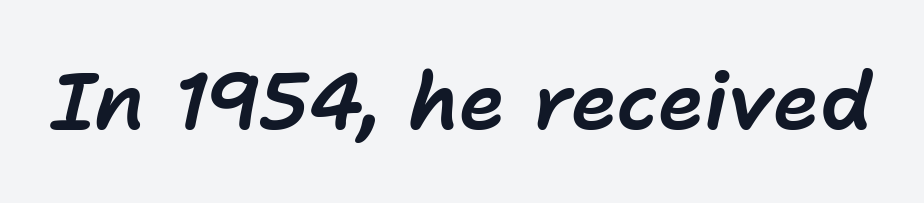
Check the space under the baseline: it is left empty. Glyph-to-glyph distance matches everyday printed text. Italic? Definitely — the glyphs are oblique. The rendering uses natural spacing where letterforms have individual widths.
